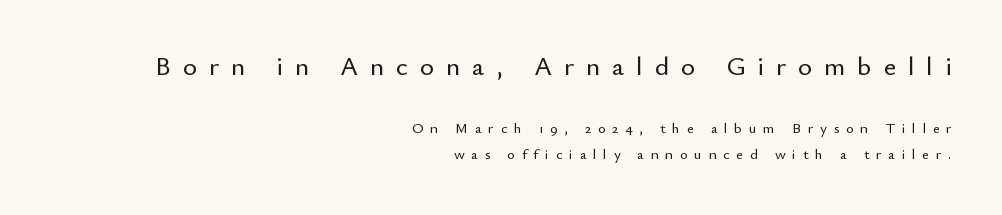
The image shows 27 px text type, upright; set right-aligned, line spacing 1.75x, unusually wide letter spacing (+0.44 em), not underlined; the first (top) block is 1.8x larger.
